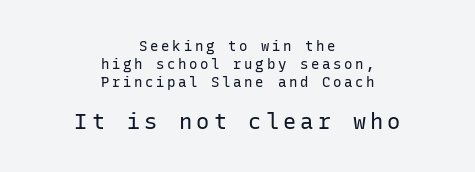
Notice how descenders clear the ascenders below comfortably — that's standard leading. The rag falls on both sides of this text block equally. The strip under each line holds only bare page. Posture: upright roman.
